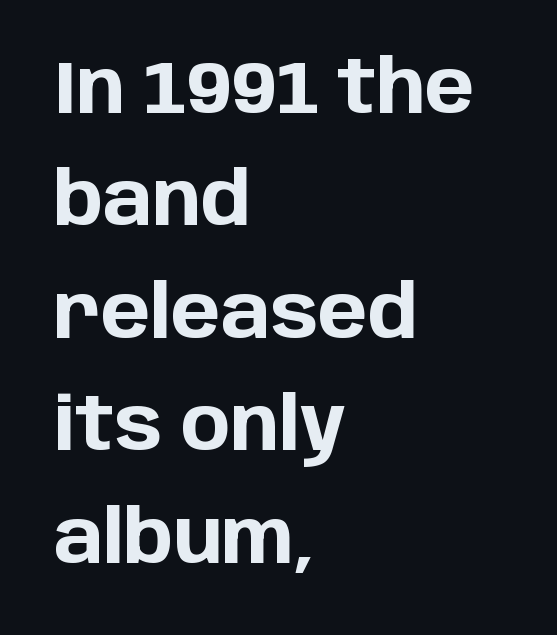
Type without underlining. Honestly, the row spacing looks completely unremarkable. A typesetter would call this zero additional tracking. The font family rendered here belongs to the sans-serif group. Horizontal alignment here is leftward, the default for most running prose. A typesetter would call this proportional, since set widths differ per character.
